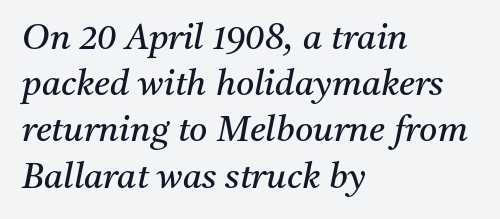
The image shows 35 px regular-weight serif type, italic (leaning right); set left-aligned, normal line spacing (1.32x), normal letter spacing, not underlined; medium stroke contrast and a medium x-height.
